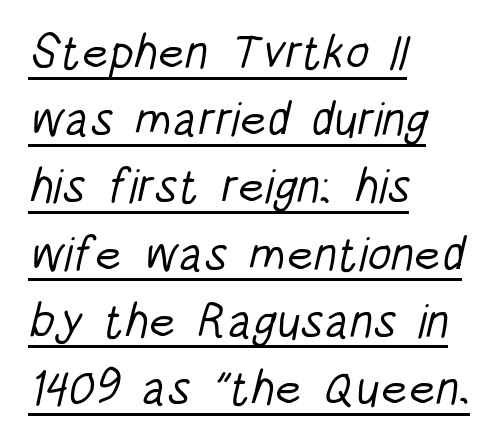
Q: Is the text bold? A: No.
Q: Is the typeface a serif or a sans-serif typeface? A: Sans-serif.
Q: Is the text underlined? A: Yes.
Q: How is the paragraph aligned? A: Left-aligned.
Q: Is the spacing between letters normal or unusually wide? A: Normal.
Q: Is the spacing between lines tight, normal or loose? A: Normal.
Q: Width (condensed, normal, or wide)? A: Condensed.
Q: Stroke contrast? A: Low.
Q: x-height? A: Large.
Q: Monospaced? A: No.
